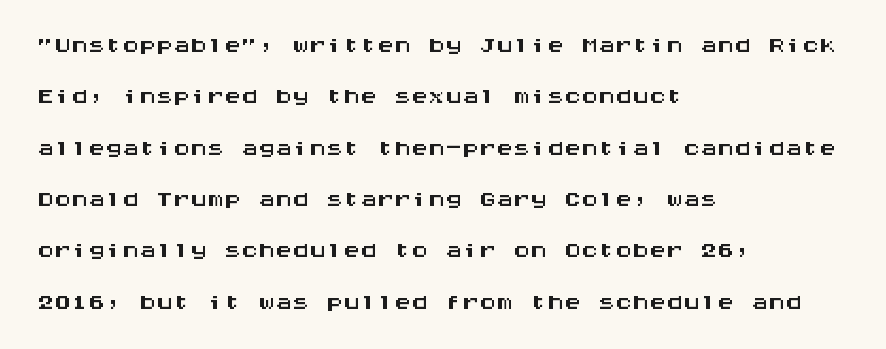
The image shows 34 px wide sans-serif type, upright, monospaced; set left-aligned, normal line spacing (1.51x), normal letter spacing, not underlined; medium stroke contrast and a large x-height.
